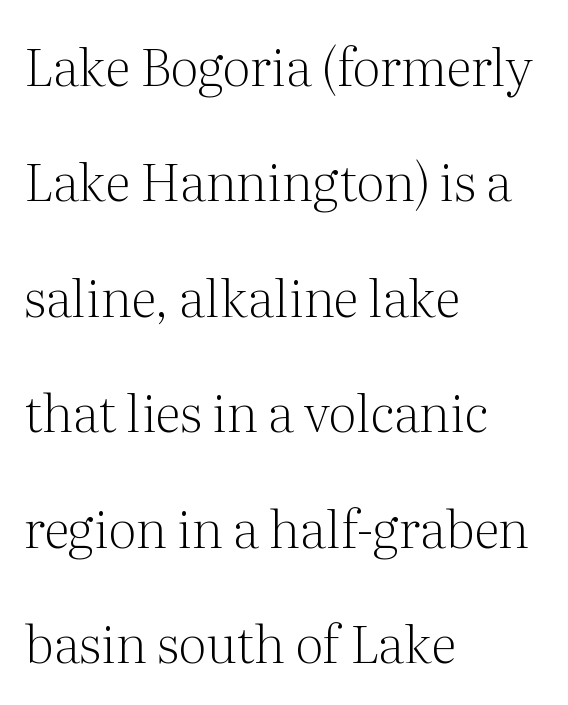
Q: Is the text bold? A: No.
Q: Is the text italic (slanted)? A: No, it is upright.
Q: Is the typeface a serif or a sans-serif typeface? A: Serif.
Q: Is the text underlined? A: No.
Q: How is the paragraph aligned? A: Left-aligned.
Q: Is the spacing between letters normal or unusually wide? A: Normal.
Q: Is the spacing between lines tight, normal or loose? A: Loose.
Q: Width (condensed, normal, or wide)? A: Normal.
Q: Stroke contrast? A: Medium.
Q: x-height? A: Medium.
Q: Monospaced? A: No.
